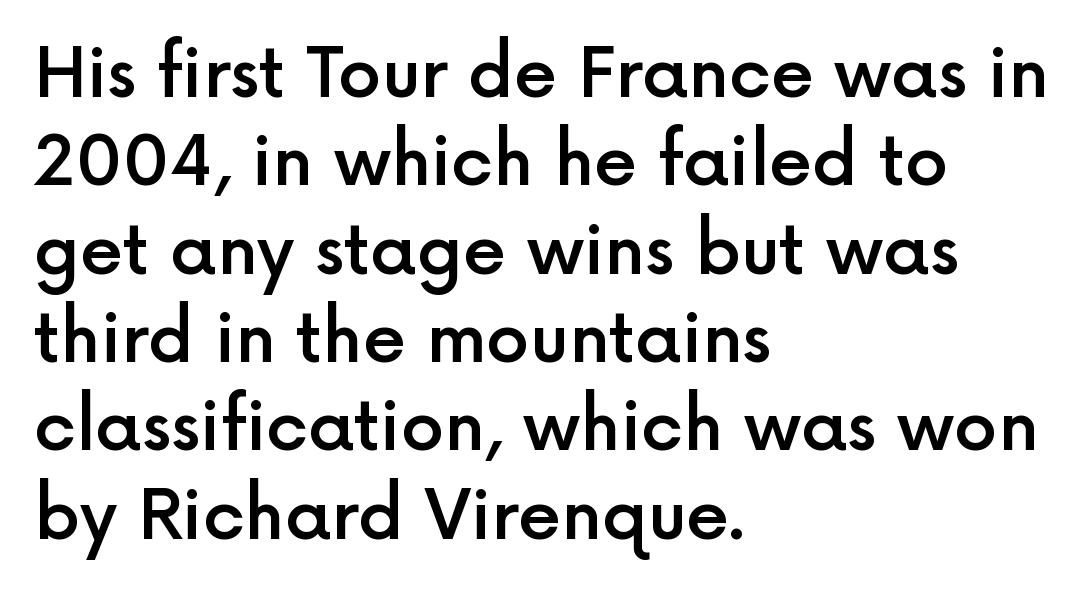
Nobody drew a line under any word here. A roman cut, with each character standing at attention. Serif or sans? Sans — the stroke terminals are bare. A typesetter would call this proportional, since set widths differ per character.
